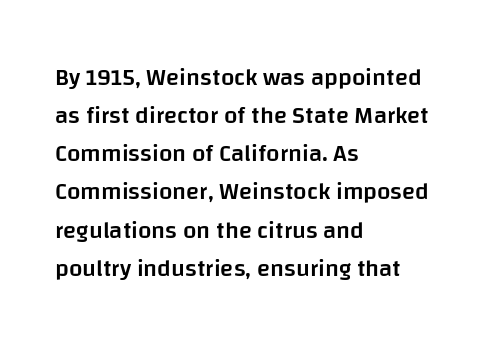
When letters stand straight like this, we call the style roman or upright. Look at the stroke-to-counter ratio: somewhat heavy, a semibold. Any mark beneath the type? The region is blank. The passage shown stacks its lines at a standard gap. No extra tracking has been applied to these lines.
